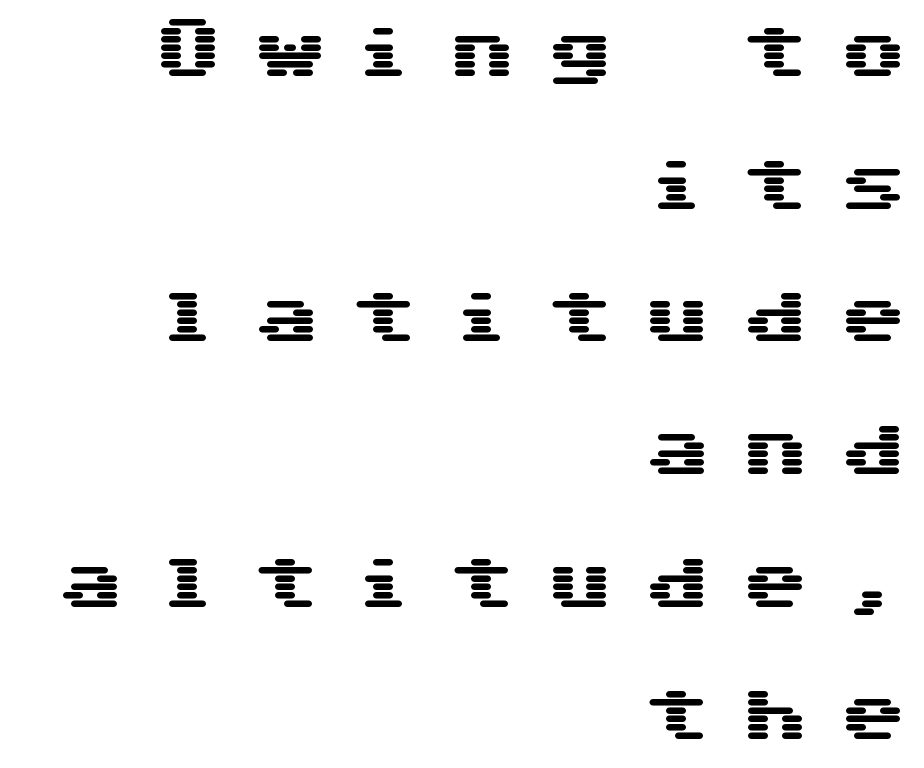
{"serif": "no", "italic": "no", "width": "wide", "stroke_contrast": "medium", "x_height": "medium", "monospaced": "yes", "underline": "no", "align": "right", "line_spacing": "loose", "line_spacing_ratio": 1.98, "letter_spacing": "wide", "letter_spacing_em": 0.46, "glyph_px": 67}
